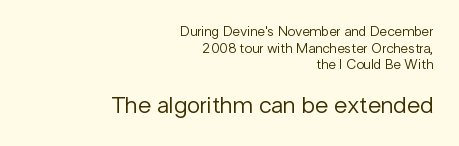
Look at the glyph heights: the lower group is clearly the bigger setting. This is the regular roman posture of the typeface. These lines stack with their right ends in a neat column. Nothing heavy about these letters — not bold at all.
